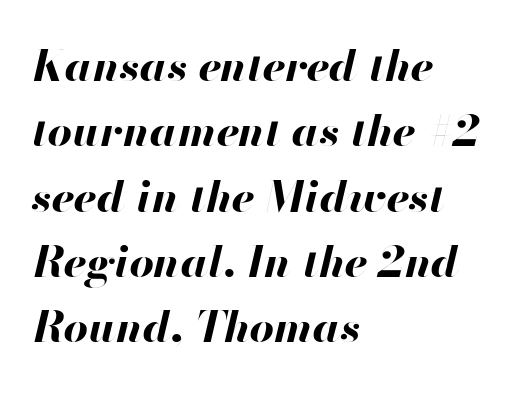
The image shows 43 px bold type, italic (leaning right); set left-aligned, normal line spacing (1.52x), normal letter spacing, not underlined; high stroke contrast and a small x-height.
